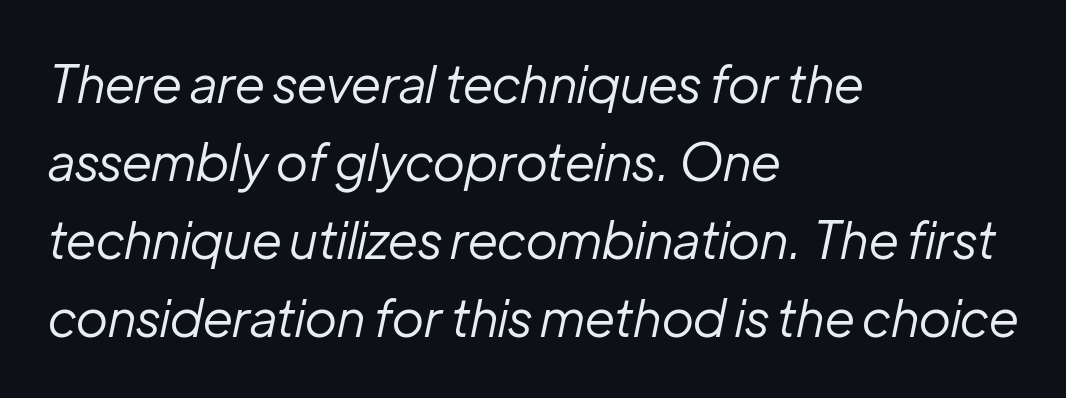
Q: Is the text bold? A: No.
Q: Is the text italic (slanted)? A: Yes, it leans right by about 12 degrees.
Q: Is the text underlined? A: No.
Q: How is the paragraph aligned? A: Left-aligned.
Q: Is the spacing between letters normal or unusually wide? A: Normal.
Q: Is the spacing between lines tight, normal or loose? A: Normal.
Q: Width (condensed, normal, or wide)? A: Normal.
Q: Stroke contrast? A: Low.
Q: x-height? A: Medium.
Q: Monospaced? A: No.
